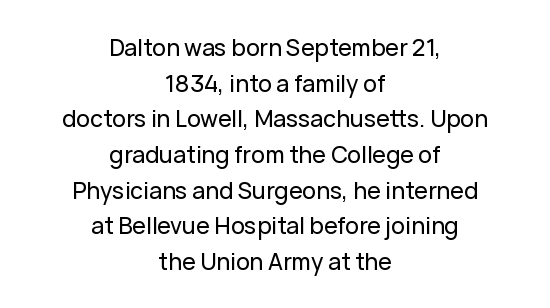
Q: Is the text italic (slanted)? A: No, it is upright.
Q: Is the text underlined? A: No.
Q: How is the paragraph aligned? A: Centered.
Q: Is the spacing between letters normal or unusually wide? A: Normal.
Q: Is the spacing between lines tight, normal or loose? A: Normal.
